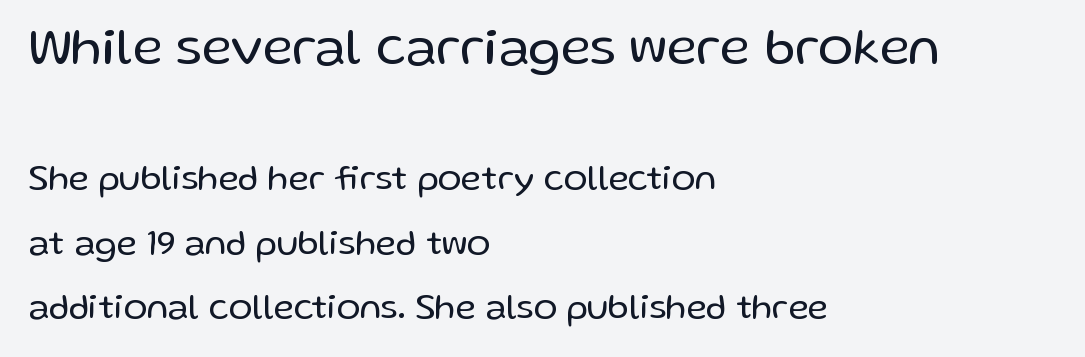
The image shows 52 px regular-weight sans-serif type, upright; set left-aligned, line spacing 1.84x, normal letter spacing, not underlined; the first (top) block is 1.49x larger; low stroke contrast and a medium x-height.
